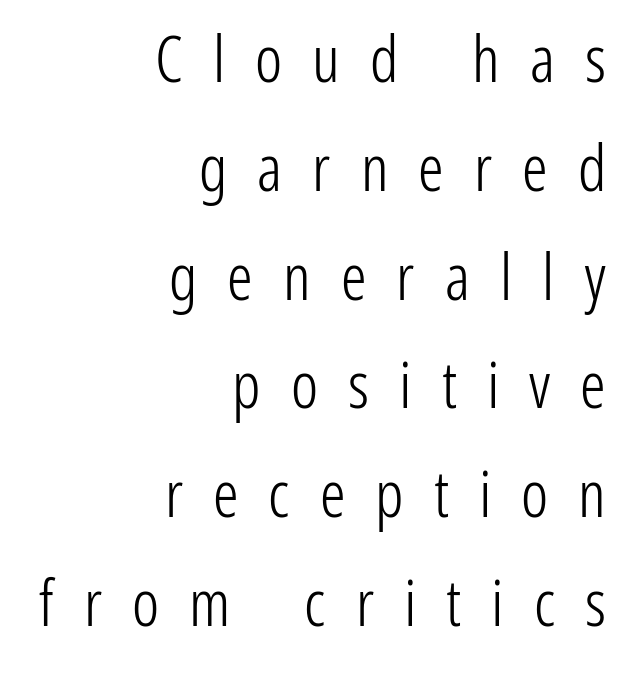
Unmarked baselines from the first word to the last. Tracking value appears strongly positive — letters spread wide. Ascenders rise straight up at ninety degrees. Alignment: flush right. Varying glyph widths throughout — classic text-font behaviour.
